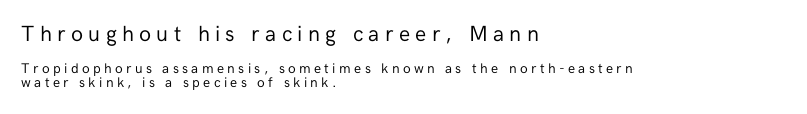
This sample is left-justified, so line endings fall wherever the words run out. This rendering widens character spacing well past its baseline value. The characters are drawn with everyday or finer stroke widths. The letters stand upright; this is a roman face. The initial chunk of copy outweighs the following chunk in type size. Is there much room between lines? No — they nearly touch.
